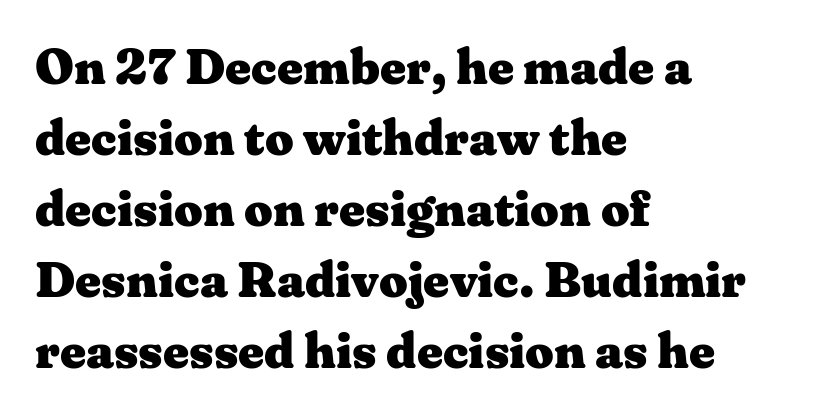
The image shows 50 px heavy, wide serif type, upright; set left-aligned, normal line spacing (1.42x), normal letter spacing, not underlined; medium stroke contrast and a medium x-height.
